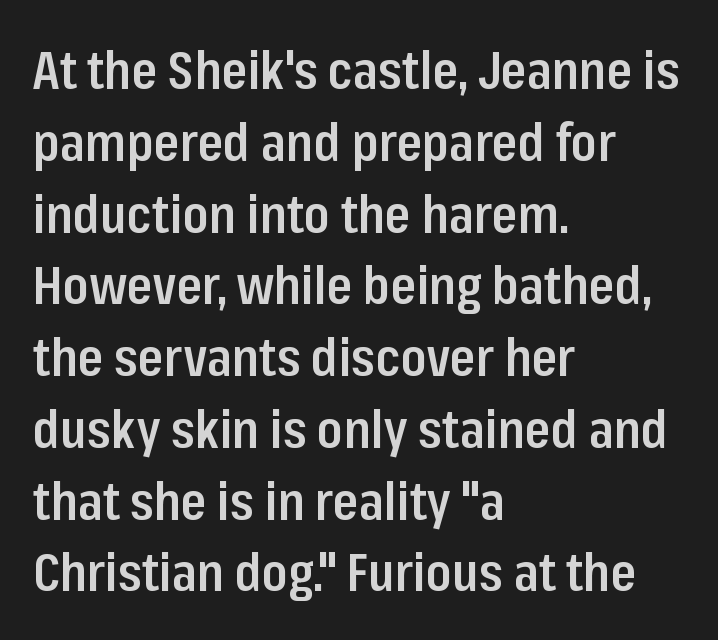
{"serif": "no", "italic": "no", "bold": "semi", "weight": "semibold", "width": "condensed", "stroke_contrast": "low", "x_height": "medium", "monospaced": "no", "underline": "no", "align": "left", "line_spacing": "normal", "line_spacing_ratio": 1.38, "letter_spacing": "normal", "letter_spacing_em": 0.0, "glyph_px": 52}
